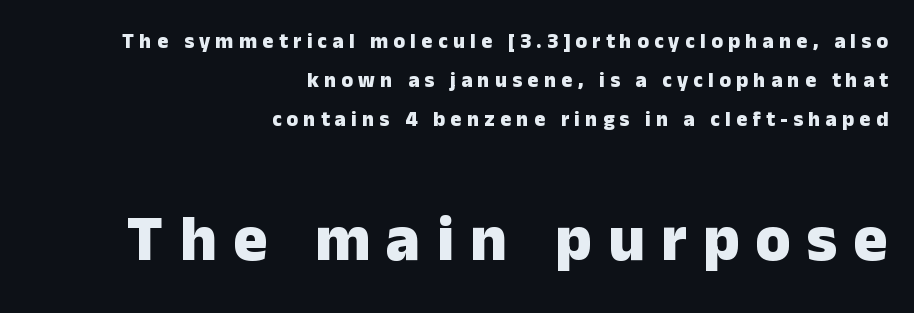
{"serif": "no", "italic": "no", "bold": "yes", "weight": "heavy", "width": "normal", "stroke_contrast": "low", "x_height": "medium", "monospaced": "no", "underline": "no", "align": "right", "line_spacing_ratio": 1.85, "letter_spacing": "wide", "letter_spacing_em": 0.25, "larger_block": "second", "size_ratio": 3.05, "glyph_px": 64}
